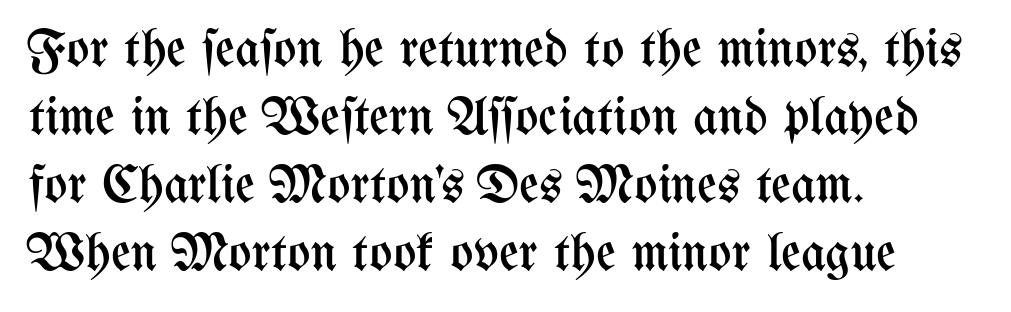
{"italic": "no", "bold": "no", "weight": "regular", "width": "condensed", "stroke_contrast": "medium", "x_height": "medium", "monospaced": "no", "underline": "no", "align": "left", "line_spacing": "normal", "line_spacing_ratio": 1.26, "letter_spacing": "normal", "letter_spacing_em": 0.0, "glyph_px": 54}
